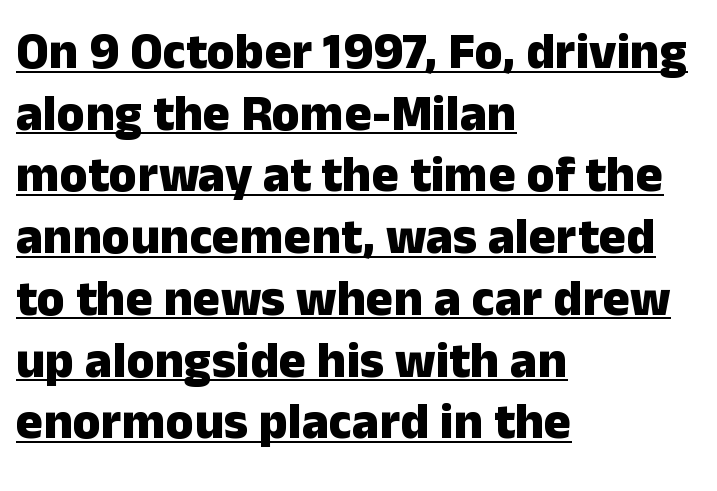
{"serif": "no", "italic": "no", "bold": "yes", "weight": "heavy", "width": "normal", "stroke_contrast": "low", "x_height": "medium", "monospaced": "no", "underline": "yes", "align": "left", "line_spacing_ratio": 1.21, "letter_spacing": "normal", "letter_spacing_em": 0.0, "glyph_px": 51}
